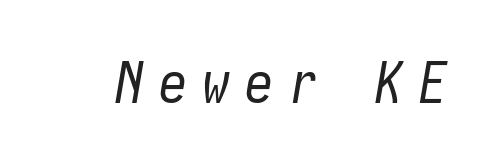
The image shows 57 px regular-weight, condensed type, italic (leaning right); set unusually wide letter spacing (+0.26 em), not underlined; low stroke contrast and a medium x-height.
